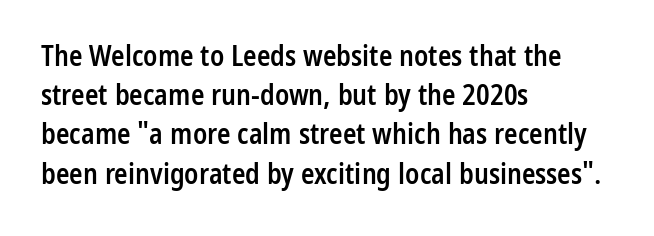
Q: Is the text bold? A: Semi-bold.
Q: Is the text italic (slanted)? A: No, it is upright.
Q: Is the typeface a serif or a sans-serif typeface? A: Sans-serif.
Q: Is the text underlined? A: No.
Q: How is the paragraph aligned? A: Left-aligned.
Q: Is the spacing between letters normal or unusually wide? A: Normal.
Q: Is the spacing between lines tight, normal or loose? A: Normal.
Q: Width (condensed, normal, or wide)? A: Condensed.
Q: Stroke contrast? A: Low.
Q: x-height? A: Medium.
Q: Monospaced? A: No.
